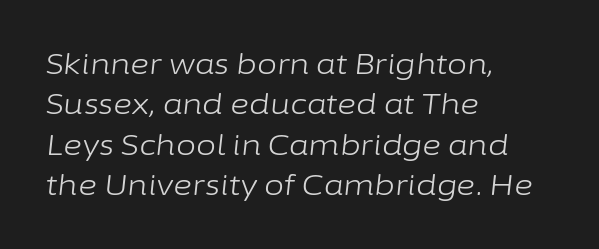
There's an unmistakable incline to the writing here. Spacing verdict: proportional, widths tailored to each character. The space directly below the letters is spotless. Is the block centered? No — it sits flush against the left margin. The rendering uses a moderate line-height, typical for paragraphs. No chunkiness to these letters — they're not bold.
